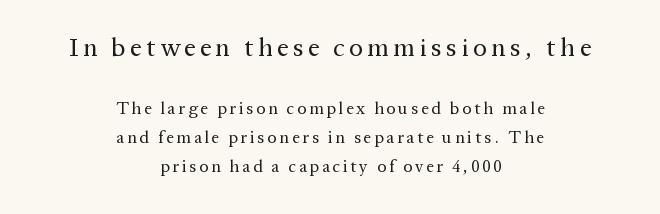
The image shows 26 px text type, upright; set centered, line spacing 1.71x, not underlined; the first (top) block is 1.53x larger.
